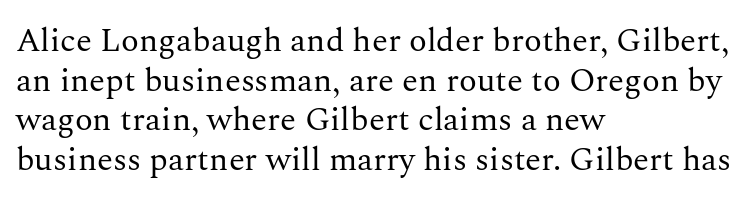
Q: Is the text bold? A: No.
Q: Is the text italic (slanted)? A: No, it is upright.
Q: Is the typeface a serif or a sans-serif typeface? A: Serif.
Q: Is the text underlined? A: No.
Q: How is the paragraph aligned? A: Left-aligned.
Q: Is the spacing between letters normal or unusually wide? A: Normal.
Q: Width (condensed, normal, or wide)? A: Normal.
Q: Stroke contrast? A: Medium.
Q: x-height? A: Medium.
Q: Monospaced? A: No.
